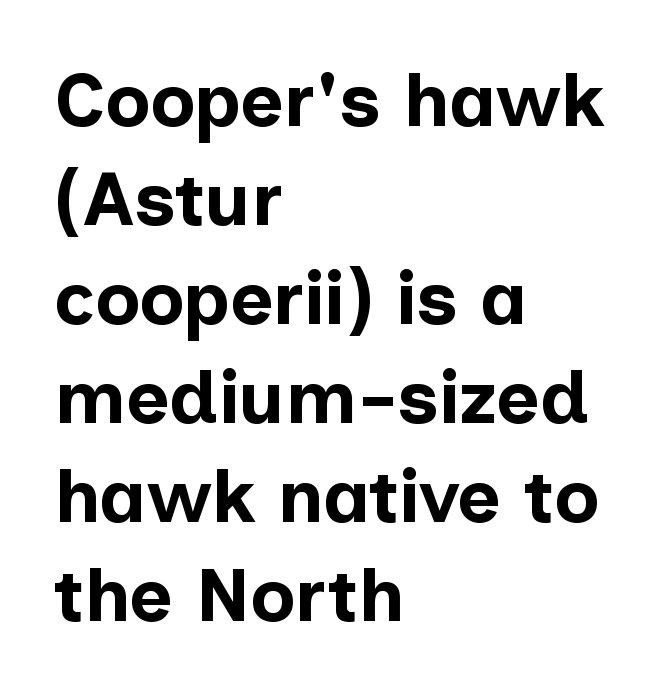
If you measured baseline to baseline, you'd find a middling distance. Character widths vary here, with narrow letters taking less room than wide ones. You can tell it's not italic because the verticals are truly vertical. The string is rendered with underlining switched off. The characters look thick and weighty, a clear bold. Reading down the block, your eye returns to a fixed left position each line.
